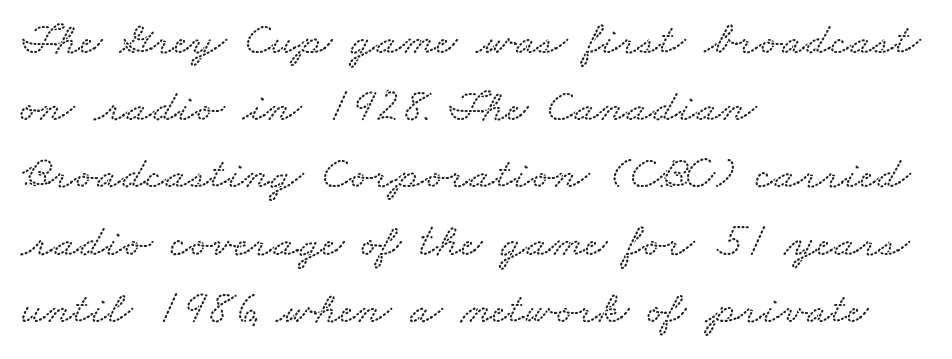
Q: Is the text underlined? A: No.
Q: How is the paragraph aligned? A: Left-aligned.
Q: Is the spacing between letters normal or unusually wide? A: Normal.
Q: Is the spacing between lines tight, normal or loose? A: Normal.
Q: Width (condensed, normal, or wide)? A: Wide.
Q: Stroke contrast? A: Low.
Q: x-height? A: Small.
Q: Monospaced? A: No.
